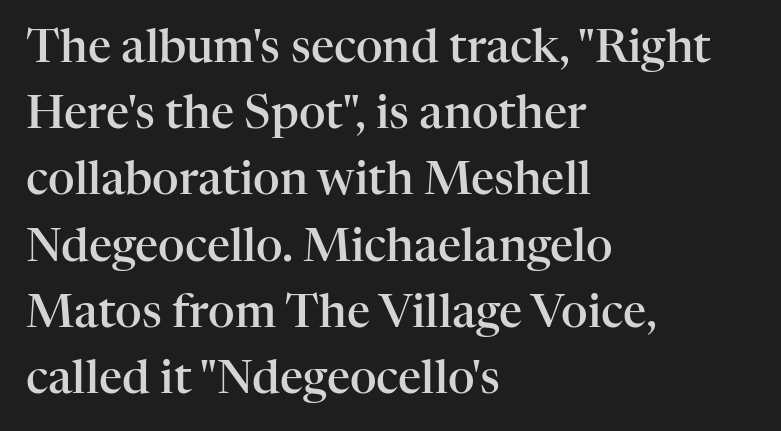
The image shows 46 px semibold serif type, upright; set left-aligned, normal line spacing (1.44x), normal letter spacing, not underlined; high stroke contrast and a medium x-height.
